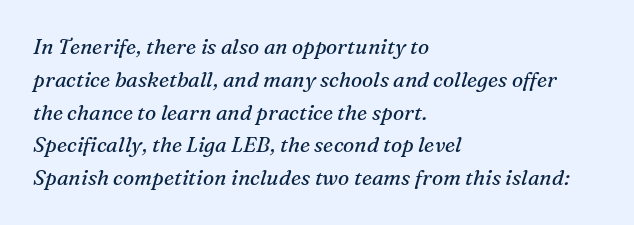
A student would call this left alignment; a typographer would say flush left, rag right. What stands out about the letter spacing? Nothing — it is the standard amount. Bare-footed words on every line. Weight class: somewhere from thin through regular.
